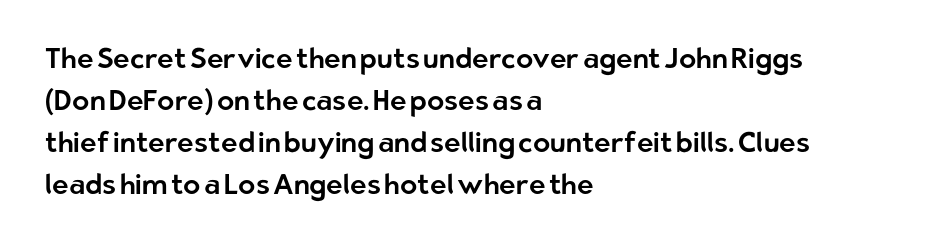
The image shows 28 px sans-serif type, upright; set left-aligned, normal line spacing (1.5x), normal letter spacing, not underlined; low stroke contrast and a medium x-height.
